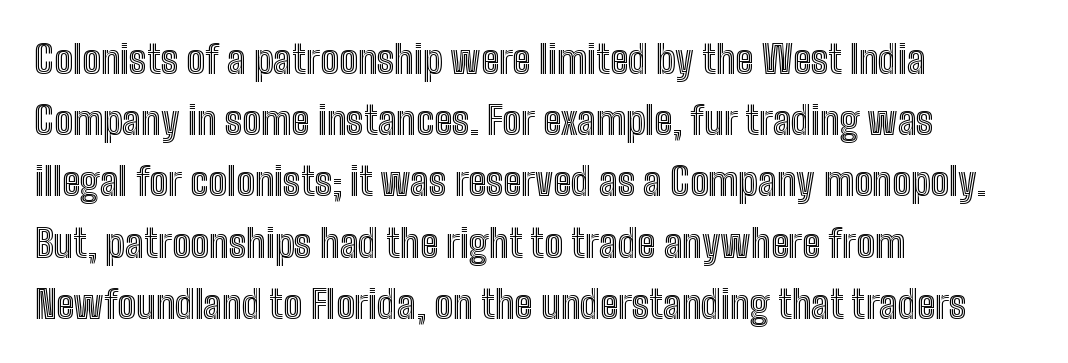
The face used here is proportionally spaced, like ordinary book or web type. Line starts are locked; line ends wander. Between one letter and the next there's only the usual sliver of space. Students, observe: this is what conventionally led text looks like. These lines were composed using upright roman letters. Words float on clear page, feet unadorned.
